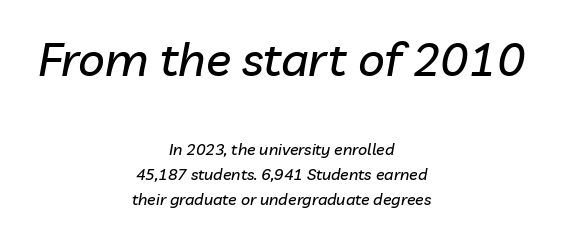
Q: Is the text italic (slanted)? A: Yes, it leans right by about 10 degrees.
Q: Is the text underlined? A: No.
Q: How is the paragraph aligned? A: Centered.
Q: Is the spacing between letters normal or unusually wide? A: Normal.
Q: Is the spacing between lines tight, normal or loose? A: Normal.
Q: Which block of text is set in a larger size, the first (top) or the second (bottom)? A: The first (top) one.
Q: Width (condensed, normal, or wide)? A: Normal.
Q: Stroke contrast? A: Low.
Q: x-height? A: Medium.
Q: Monospaced? A: No.
